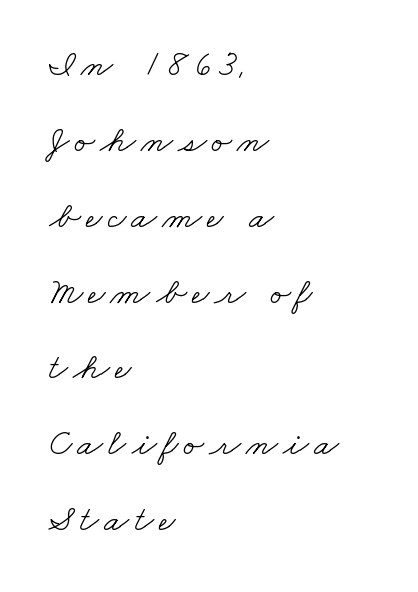
Summary of vertical rhythm: relaxed, with wide interline spacing. Alignment: flush left. Spacing verdict: proportional, widths tailored to each character. Check under the words: just untouched page. Check where the strokes stop: tiny serifs finish them off. Is this a heavy cut? Hardly; it is regular or lighter.
